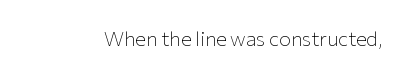
Posture: upright roman. Short note: letters normally spaced. The weight would be labelled regular, book, light, or lighter still. Lines of text with bare space underneath.
